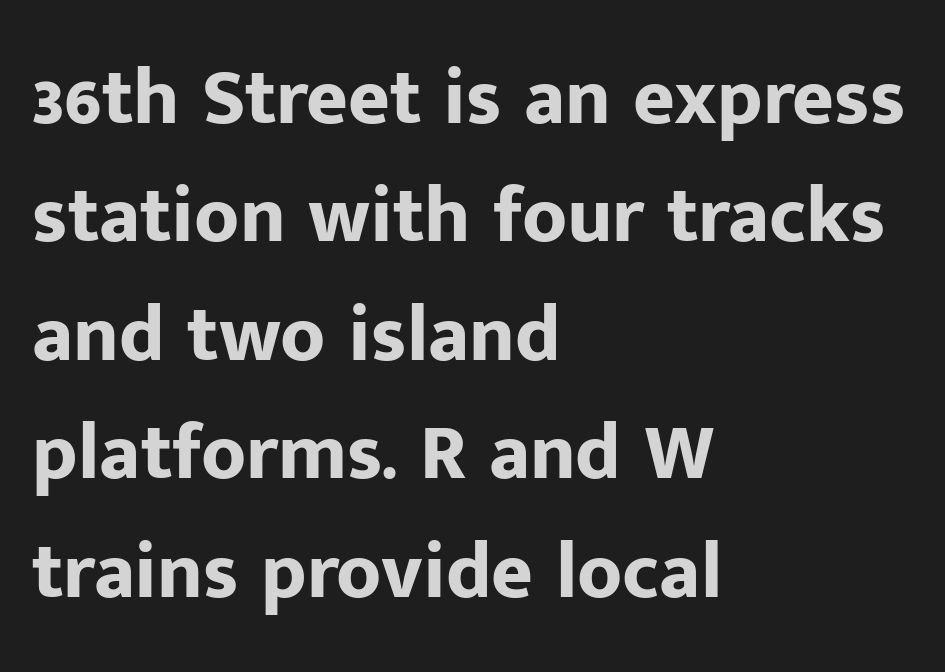
Regular leading. The foot of each line stays bare and open. No italicization has been applied; the sample stays upright. Glyph-to-glyph distance matches everyday printed text.
